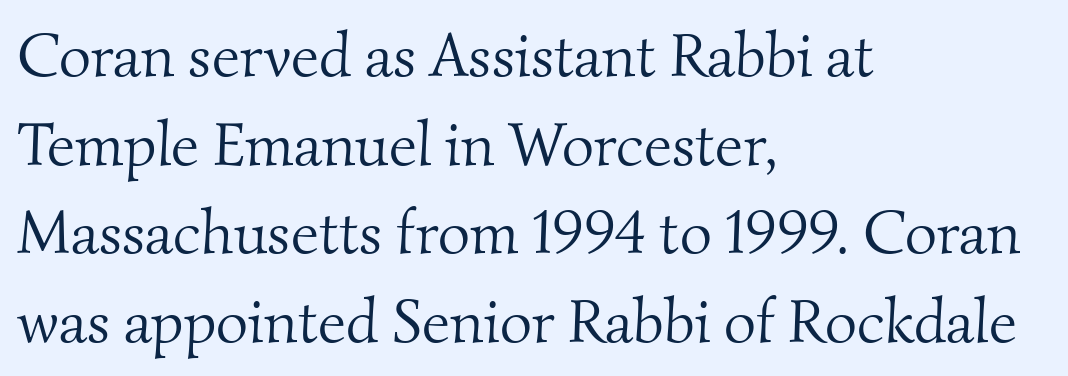
Q: Is the text bold? A: No.
Q: Is the typeface a serif or a sans-serif typeface? A: Serif.
Q: Is the text underlined? A: No.
Q: How is the paragraph aligned? A: Left-aligned.
Q: Is the spacing between letters normal or unusually wide? A: Normal.
Q: Is the spacing between lines tight, normal or loose? A: Normal.
Q: Width (condensed, normal, or wide)? A: Normal.
Q: Stroke contrast? A: Medium.
Q: x-height? A: Small.
Q: Monospaced? A: No.
